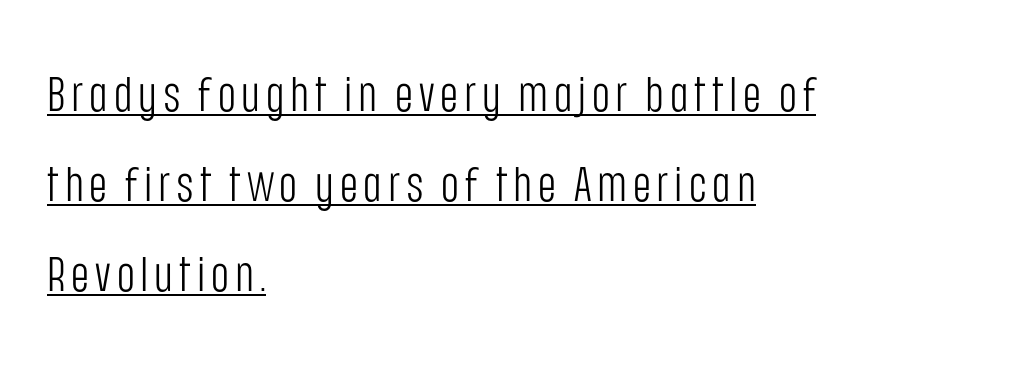
Q: Is the text bold? A: No.
Q: Is the text italic (slanted)? A: No, it is upright.
Q: Is the typeface a serif or a sans-serif typeface? A: Sans-serif.
Q: Is the text underlined? A: Yes.
Q: How is the paragraph aligned? A: Left-aligned.
Q: Width (condensed, normal, or wide)? A: Condensed.
Q: Stroke contrast? A: Low.
Q: x-height? A: Large.
Q: Monospaced? A: No.
